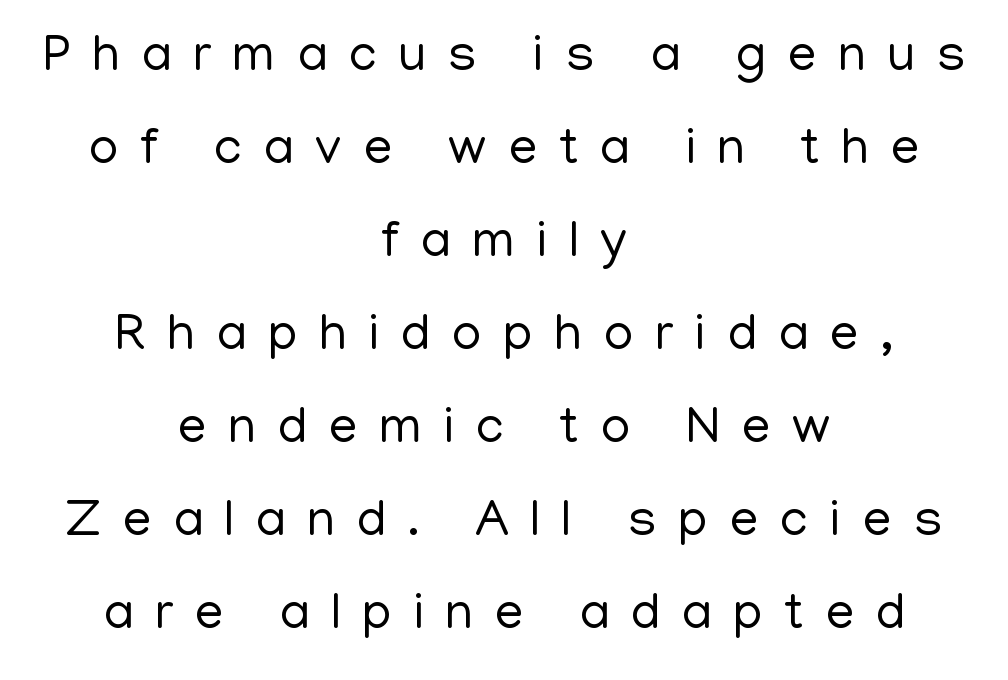
{"serif": "no", "italic": "no", "bold": "no", "weight": "regular", "width": "normal", "stroke_contrast": "low", "x_height": "medium", "monospaced": "no", "underline": "no", "align": "center", "line_spacing_ratio": 1.79, "letter_spacing": "wide", "letter_spacing_em": 0.41, "glyph_px": 52}
